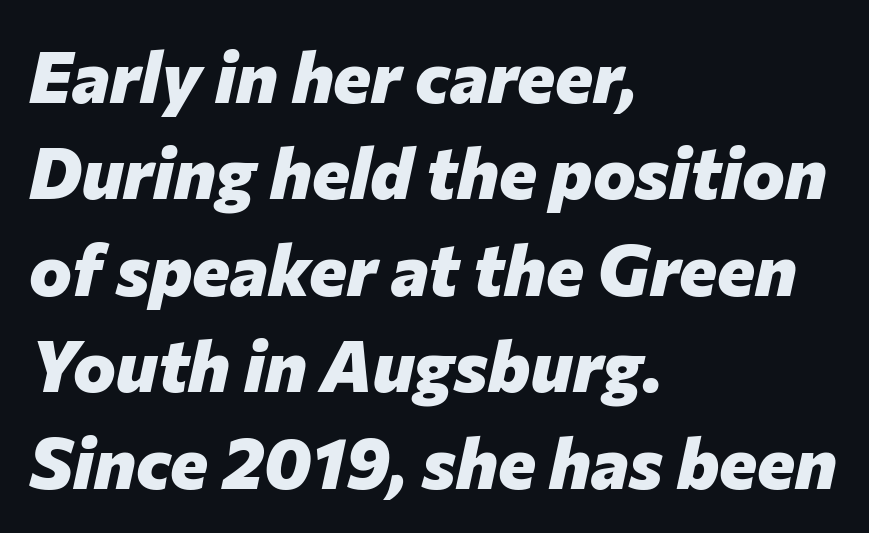
The passage shown is typed in a proportional face where columns would drift. This rendering features lettering with no underline. This rendering leaves character spacing at its baseline value. Does the weight exceed regular? Yes, all the way to bold. Every character sits at an angle, as italics do.
